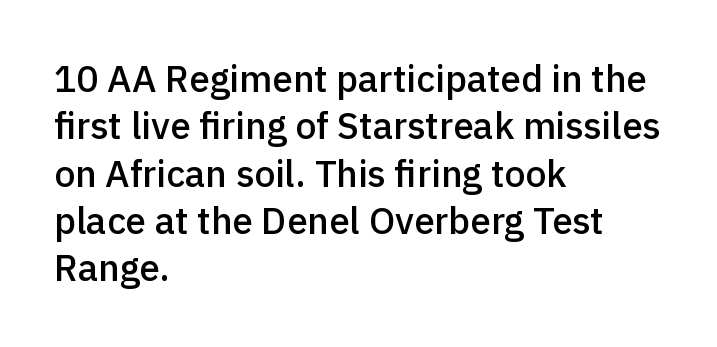
A typesetter would call this proportional, since set widths differ per character. In terms of letterform style, serifs are entirely absent. Rows of type keep a routine distance in the vertical direction. What stands out about the letter spacing? Nothing — it is the standard amount.
